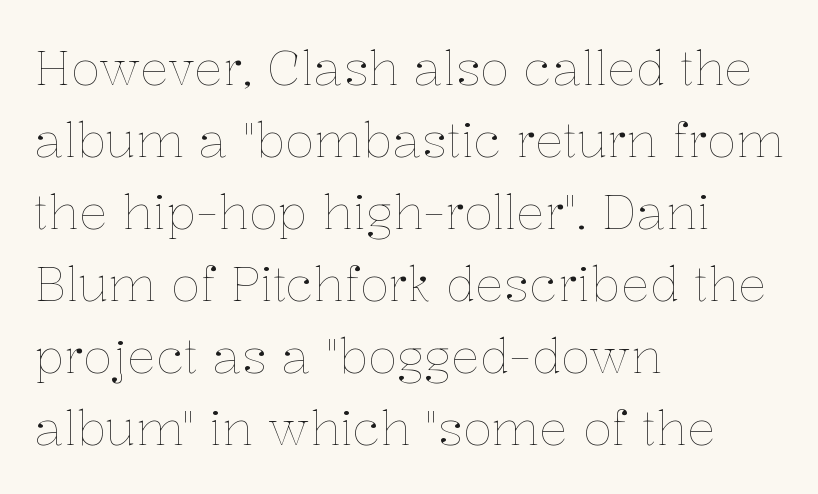
If you drew a line through each stem, it would be perfectly vertical. This block has exactly the height ordinary leading produces. The letters advance in unequal steps, a hallmark of proportional type. One-word summary of the alignment: left.
